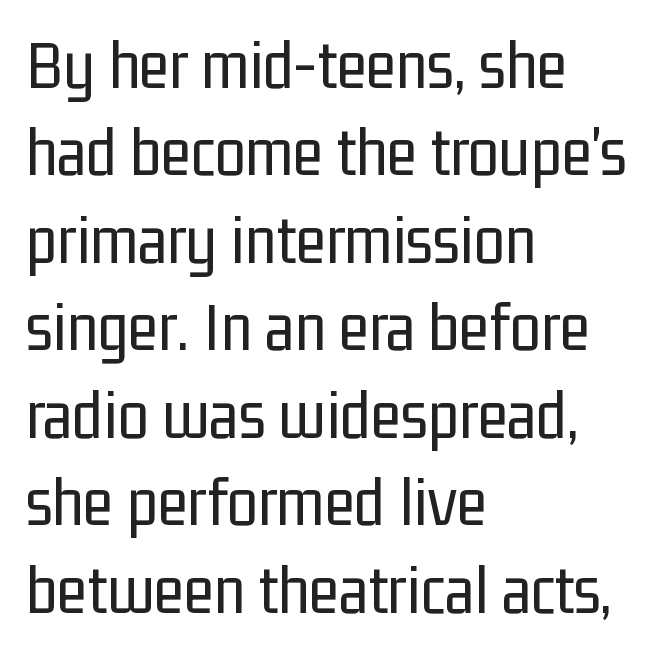
The horizontal fit of the characters is conventional and even. Casual observation: everything's shoved over to the left. Grotesque or geometric, the face here clearly has no serifs. A typesetter would call this proportional, since set widths differ per character.
